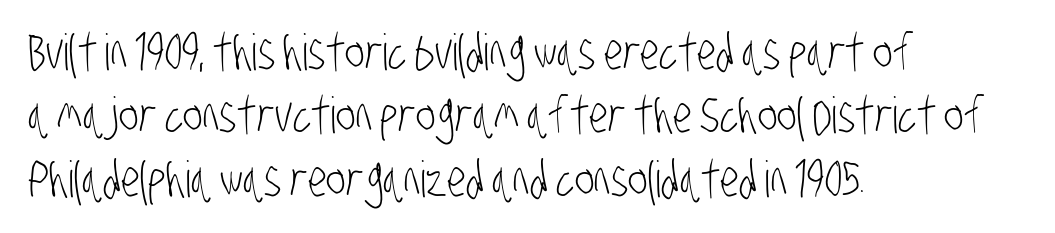
The image shows 50 px light, condensed sans-serif type; set left-aligned, normal line spacing (1.27x), normal letter spacing, not underlined; low stroke contrast and a large x-height.
